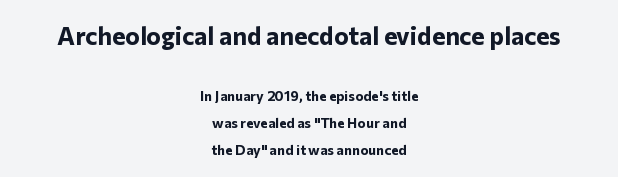
{"italic": "no", "bold": "yes", "underline": "no", "align": "center", "line_spacing": "loose", "line_spacing_ratio": 1.9, "letter_spacing": "normal", "letter_spacing_em": 0.0, "larger_block": "first", "size_ratio": 1.79, "glyph_px": 25}
